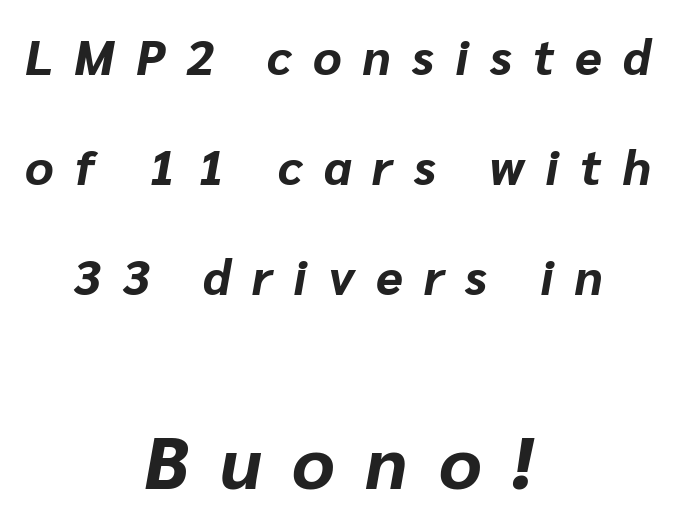
{"italic": "yes", "lean": "right", "slant_degrees": 10, "bold": "yes", "weight": "bold", "width": "normal", "stroke_contrast": "low", "x_height": "medium", "monospaced": "no", "underline": "no", "align": "center", "line_spacing": "loose", "line_spacing_ratio": 2.25, "letter_spacing": "wide", "letter_spacing_em": 0.43, "larger_block": "second", "size_ratio": 1.49, "glyph_px": 73}
